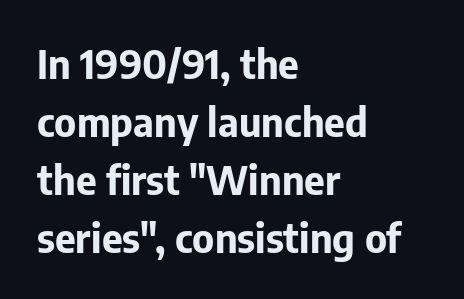
The image shows 40 px bold sans-serif type, upright; set left-aligned, normal line spacing (1.45x), normal letter spacing, not underlined; low stroke contrast and a medium x-height.
